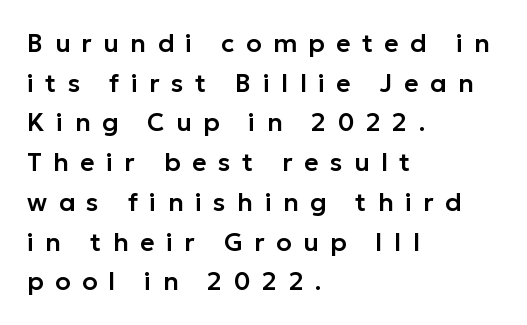
Q: Is the text italic (slanted)? A: No, it is upright.
Q: Is the text underlined? A: No.
Q: How is the paragraph aligned? A: Left-aligned.
Q: Is the spacing between letters normal or unusually wide? A: Unusually wide.
Q: Is the spacing between lines tight, normal or loose? A: Normal.
